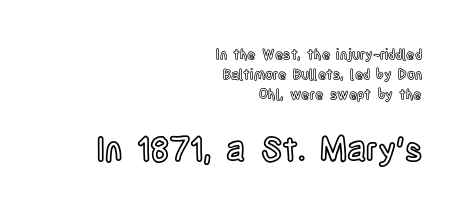
The image shows 33 px condensed type, upright; set right-aligned, normal line spacing (1.43x), normal letter spacing, not underlined; the second (bottom) block is 2.36x larger; a large x-height.
